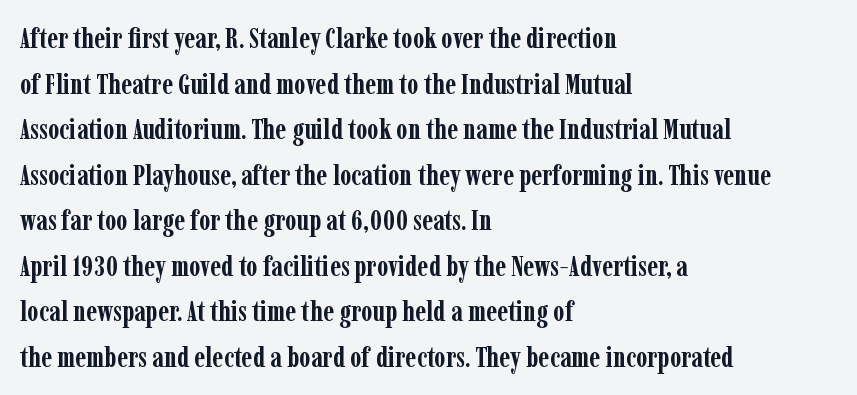
The image shows 29 px semibold, condensed serif type, upright; set left-aligned, normal line spacing (1.57x), normal letter spacing, not underlined; low stroke contrast and a medium x-height.
